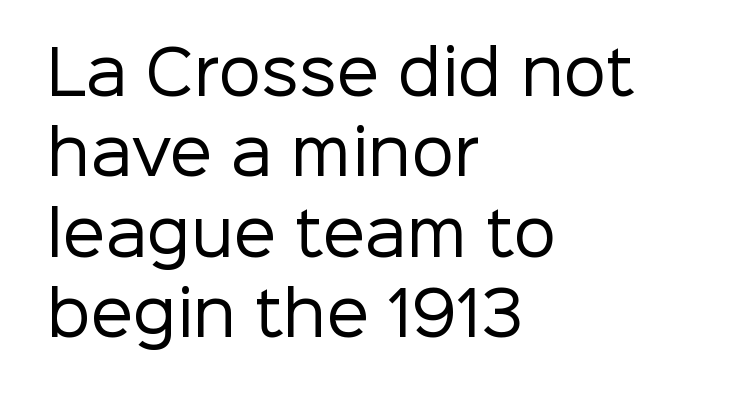
Q: Is the text bold? A: No.
Q: Is the text italic (slanted)? A: No, it is upright.
Q: Is the typeface a serif or a sans-serif typeface? A: Sans-serif.
Q: Is the text underlined? A: No.
Q: How is the paragraph aligned? A: Left-aligned.
Q: Is the spacing between letters normal or unusually wide? A: Normal.
Q: Is the spacing between lines tight, normal or loose? A: Normal.
Q: Width (condensed, normal, or wide)? A: Normal.
Q: Stroke contrast? A: Low.
Q: x-height? A: Medium.
Q: Monospaced? A: No.
